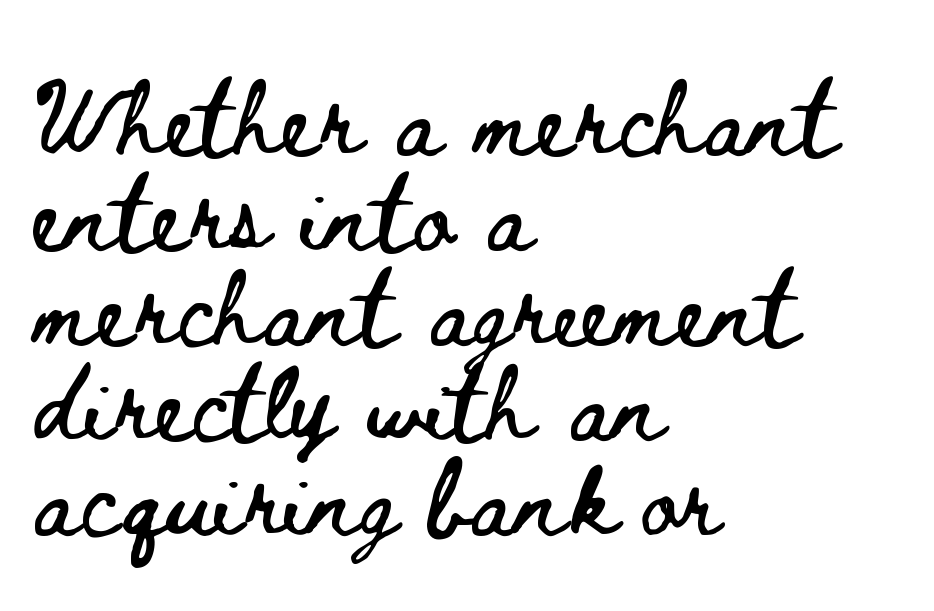
{"width": "wide", "stroke_contrast": "low", "x_height": "small", "monospaced": "no", "underline": "no", "align": "left", "line_spacing": "normal", "line_spacing_ratio": 1.3, "letter_spacing": "normal", "letter_spacing_em": 0.0, "glyph_px": 73}
